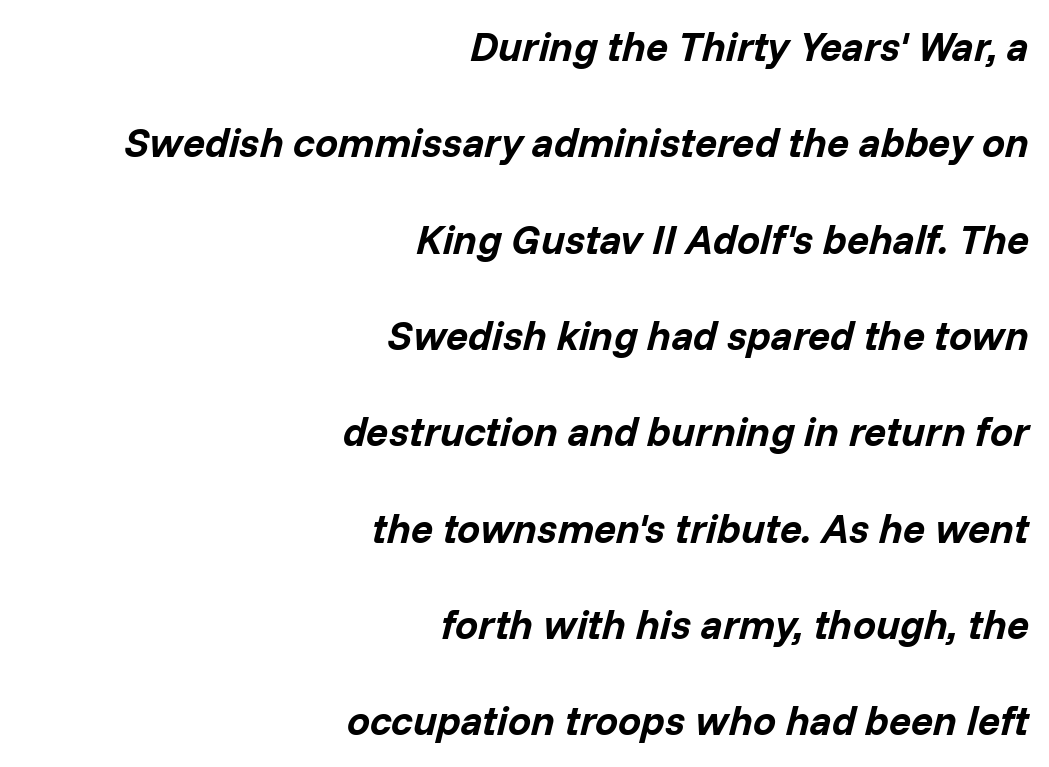
Descenders hang freely into open space. Standard letterfit; no display-style spreading of the glyphs. It's the slanting kind of type. Which margin do the lines hug? The right one — the left edge is uneven. Students, this is bold: see how much ink each stroke carries.
